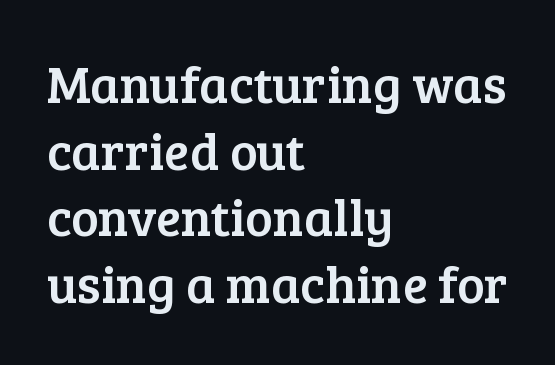
{"serif": "yes", "italic": "no", "width": "normal", "stroke_contrast": "low", "x_height": "medium", "monospaced": "no", "underline": "no", "align": "left", "line_spacing": "normal", "line_spacing_ratio": 1.28, "letter_spacing": "normal", "letter_spacing_em": 0.0, "glyph_px": 52}
